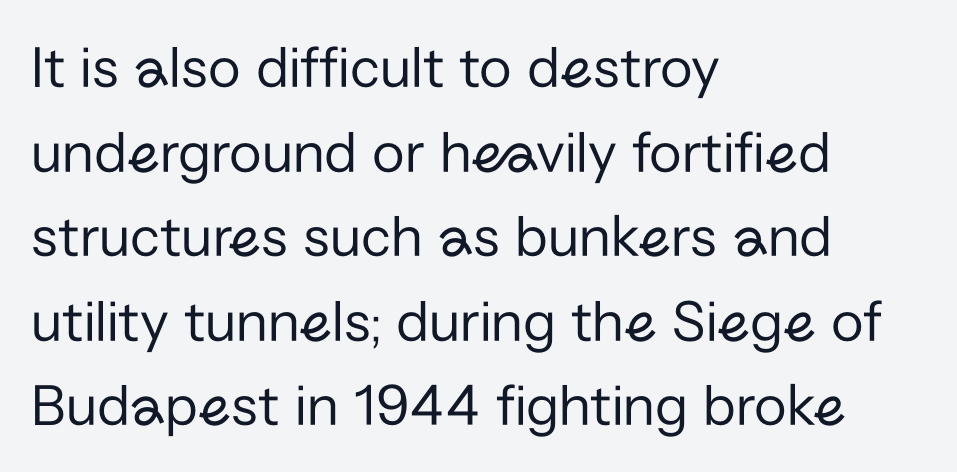
In terms of letterform style, serifs are entirely absent. Check the space under the baseline: it is left empty. The face used here is proportionally spaced, like ordinary book or web type. Line beginnings align vertically; line endings do not. Tracking here is standard; glyphs follow each other at the usual distance. Does the leading feel generous? No, just average.
